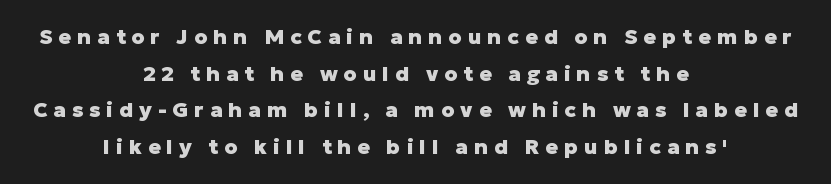
{"italic": "no", "bold": "yes", "underline": "no", "align": "center", "line_spacing_ratio": 1.75, "letter_spacing": "wide", "letter_spacing_em": 0.28, "glyph_px": 21}
